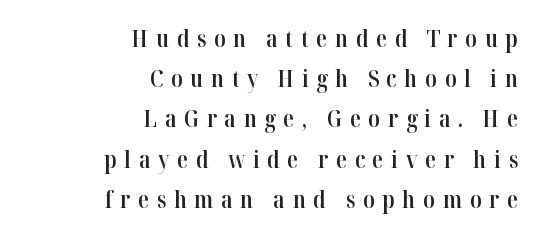
The image shows 23 px text type, upright; set right-aligned, line spacing 1.75x, unusually wide letter spacing (+0.33 em), not underlined.
